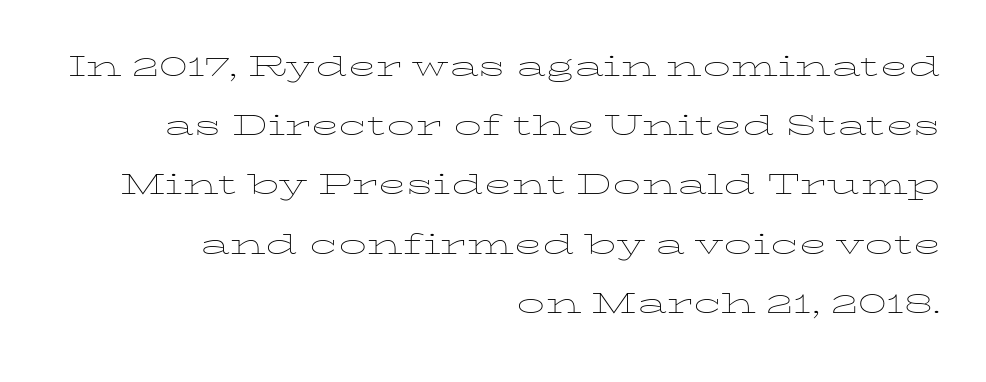
Q: Is the text bold? A: No.
Q: Is the text italic (slanted)? A: No, it is upright.
Q: Is the text underlined? A: No.
Q: How is the paragraph aligned? A: Right-aligned.
Q: Is the spacing between letters normal or unusually wide? A: Normal.
Q: Is the spacing between lines tight, normal or loose? A: Normal.
Q: Width (condensed, normal, or wide)? A: Wide.
Q: Stroke contrast? A: Low.
Q: x-height? A: Medium.
Q: Monospaced? A: No.
